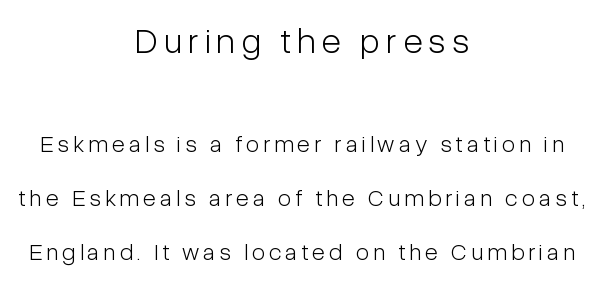
The image shows 36 px light, condensed sans-serif type, upright; set centered, loose line spacing (2.27x), not underlined; the first (top) block is 1.5x larger; low stroke contrast and a medium x-height.
